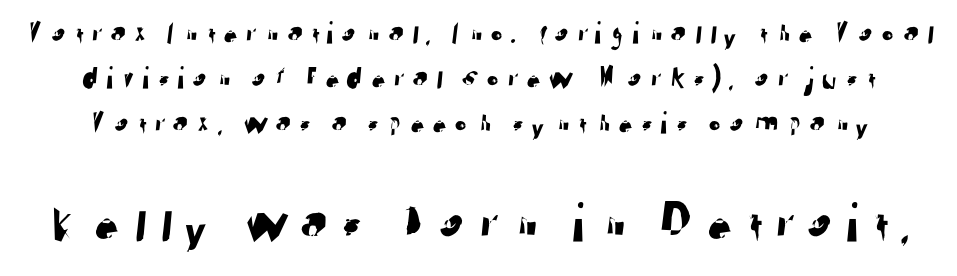
The image shows 56 px sans-serif type; set normal line spacing (1.41x), not underlined; the second (bottom) block is 1.75x larger; low stroke contrast and a medium x-height.
